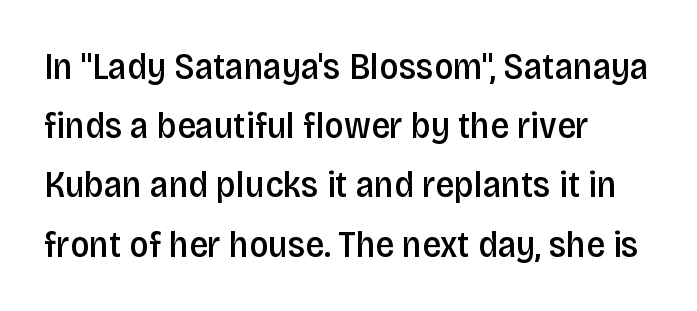
The image shows 37 px semibold, condensed sans-serif type, upright; set left-aligned, normal line spacing (1.6x), normal letter spacing, not underlined; low stroke contrast and a large x-height.
